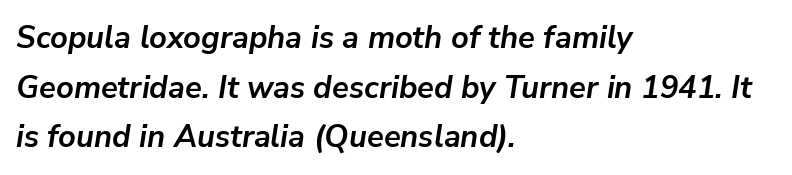
Q: Is the text bold? A: Yes.
Q: Is the text italic (slanted)? A: Yes, it leans right by about 9 degrees.
Q: Is the text underlined? A: No.
Q: How is the paragraph aligned? A: Left-aligned.
Q: Is the spacing between letters normal or unusually wide? A: Normal.
Q: Is the spacing between lines tight, normal or loose? A: Normal.
Q: Width (condensed, normal, or wide)? A: Normal.
Q: Stroke contrast? A: Low.
Q: x-height? A: Medium.
Q: Monospaced? A: No.
